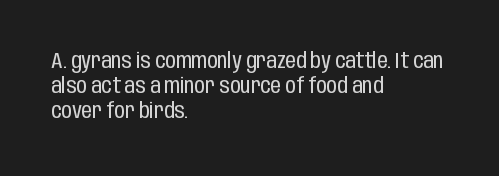
The letterforms sit shoulder to shoulder at normal distance. Typeset ragged right — the left edge is the straight one. The lettering holds an erect, upright posture throughout. Vertical stems look standard width or narrower in stroke. Beneath every word, the page is bare.
